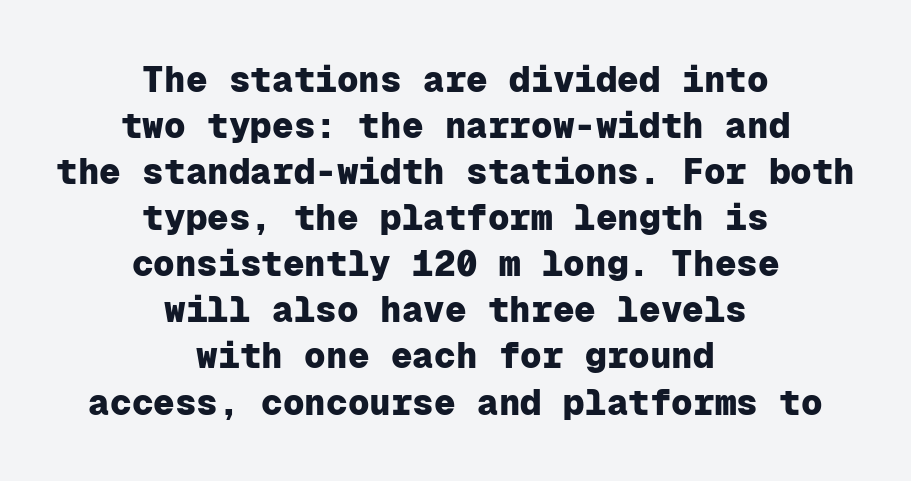
{"serif": "no", "italic": "no", "bold": "yes", "weight": "heavy", "width": "normal", "stroke_contrast": "low", "x_height": "medium", "monospaced": "yes", "underline": "no", "align": "center", "line_spacing": "normal", "line_spacing_ratio": 1.28, "letter_spacing": "normal", "letter_spacing_em": 0.0, "glyph_px": 36}
